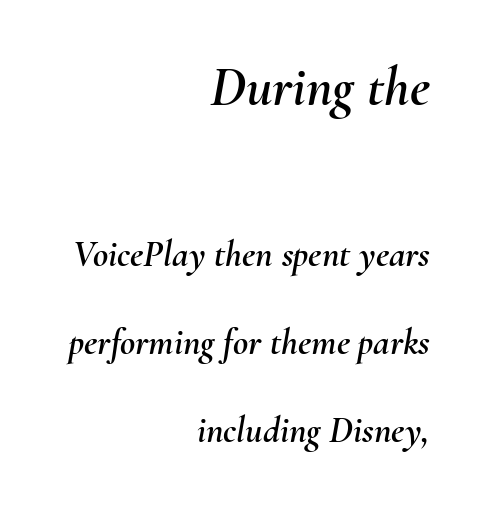
A typesetter would call this proportional, since set widths differ per character. Leftover space on each line is placed entirely before the opening word. Tracking here is standard; glyphs follow each other at the usual distance. Type without underlining. The whole block is typeset with a tilt. Reading top to bottom, the characters get smaller at the block break.
